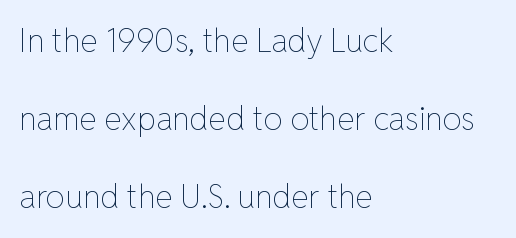
The image shows 32 px thin type, upright; set left-aligned, loose line spacing (2.44x), normal letter spacing, not underlined; low stroke contrast and a medium x-height.
